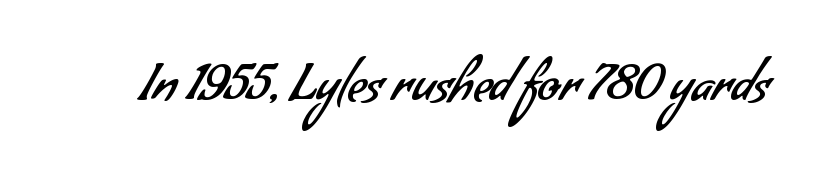
The image shows 51 px regular-weight sans-serif type; set normal letter spacing, not underlined; low stroke contrast and a small x-height.
